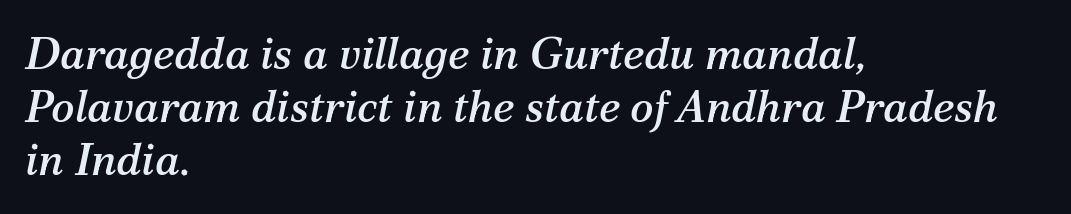
Does the copy run flush right? No — it runs flush left. Italic? Definitely — the glyphs are oblique. Compared with typical body copy, the letter spacing here is the same. The face used here is proportionally spaced, like ordinary book or web type. Has an underline been added? It has not.
